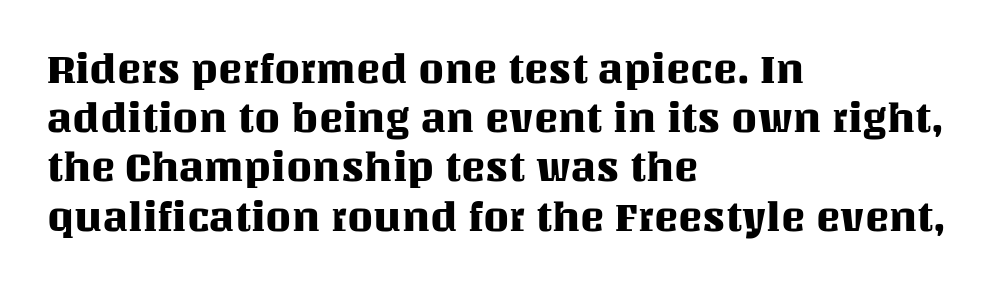
A typesetter would mark this as roman, not italic. Honestly, there is no underline to notice here at all. Every row of glyphs begins at an identical x-position on the left. This sample has the flowing, uneven cadence of proportional lettering. Between one letter and the next there's only the usual sliver of space.
